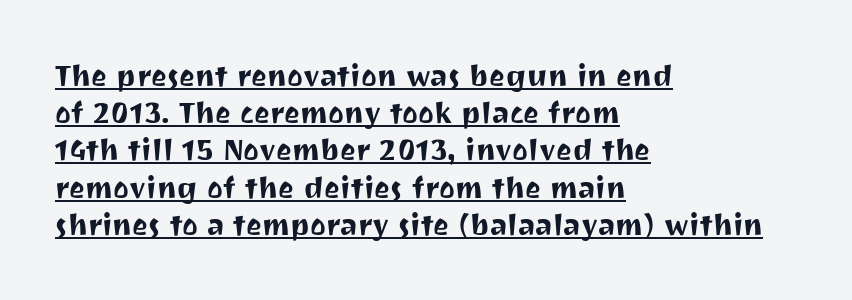
{"serif": "no", "italic": "no", "width": "normal", "stroke_contrast": "medium", "x_height": "medium", "monospaced": "no", "underline": "yes", "align": "left", "line_spacing_ratio": 1.24, "letter_spacing": "normal", "letter_spacing_em": 0.0, "glyph_px": 30}
